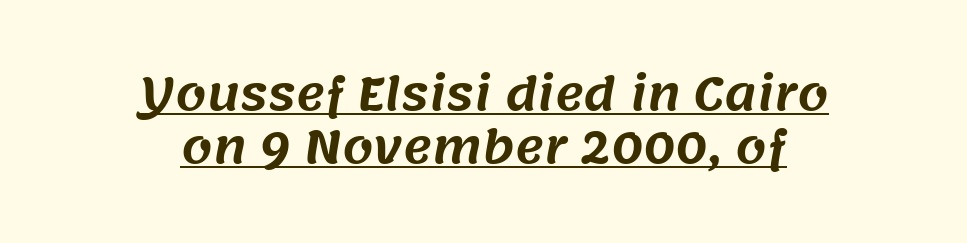
The type is set solid horizontally, with unmodified tracking. The letters advance in unequal steps, a hallmark of proportional type. Serifs: no, the terminals of the letterforms are clean. The typesetter chose a symmetrical, centered arrangement here. Caption: lettering with a line underneath.
